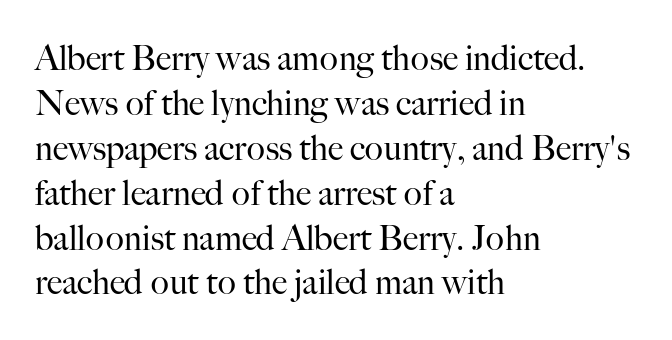
Q: Is the text bold? A: No.
Q: Is the text italic (slanted)? A: No, it is upright.
Q: Is the typeface a serif or a sans-serif typeface? A: Serif.
Q: Is the text underlined? A: No.
Q: How is the paragraph aligned? A: Left-aligned.
Q: Is the spacing between letters normal or unusually wide? A: Normal.
Q: Is the spacing between lines tight, normal or loose? A: Normal.
Q: Width (condensed, normal, or wide)? A: Normal.
Q: Stroke contrast? A: High.
Q: x-height? A: Small.
Q: Monospaced? A: No.
